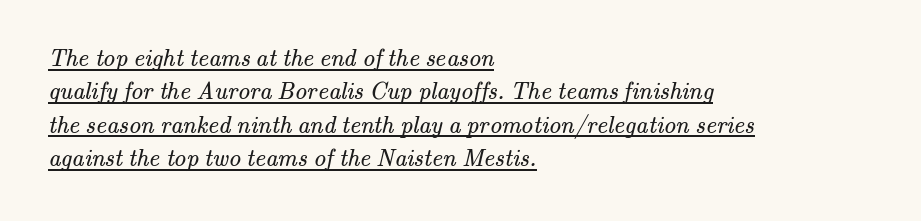
Between one letter and the next there's only the usual sliver of space. Beneath each row of characters lies a ruled line. Bold? No — there's no thickening of the strokes. This sample keeps an unexceptional amount of space between lines. The paragraph has a hard left edge and a soft right edge.
